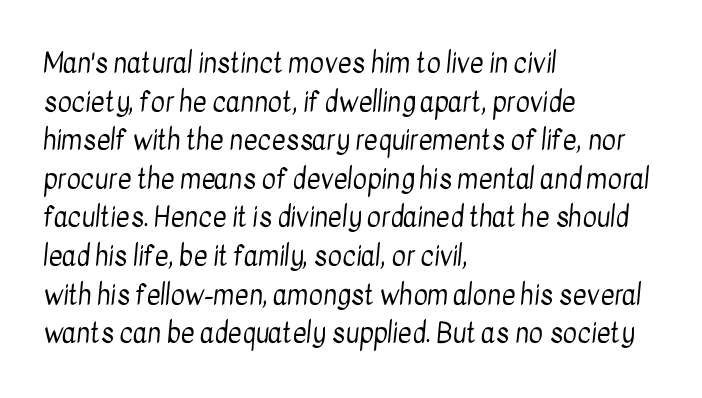
Weight: not bold — regular or lighter. Clear beneath every line of the passage. Casual observation: everything's shoved over to the left. What stands out about the letter spacing? Nothing — it is the standard amount. The leading is moderate, giving the passage an even texture.
